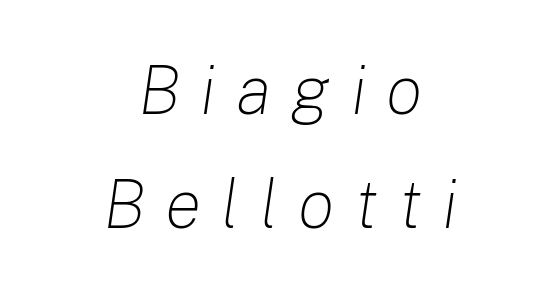
{"italic": "yes", "lean": "right", "slant_degrees": 8, "bold": "no", "weight": "light", "width": "normal", "stroke_contrast": "low", "x_height": "medium", "monospaced": "no", "underline": "no", "align": "center", "line_spacing": "normal", "line_spacing_ratio": 1.65, "letter_spacing": "wide", "letter_spacing_em": 0.29, "glyph_px": 69}
